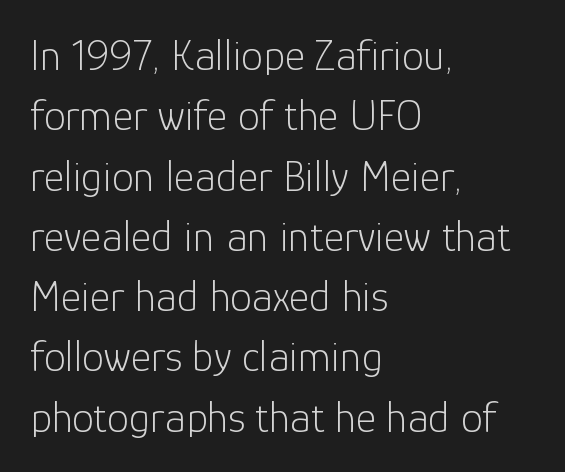
The image shows 44 px light sans-serif type, upright; set left-aligned, normal line spacing (1.37x), normal letter spacing, not underlined; low stroke contrast and a medium x-height.
